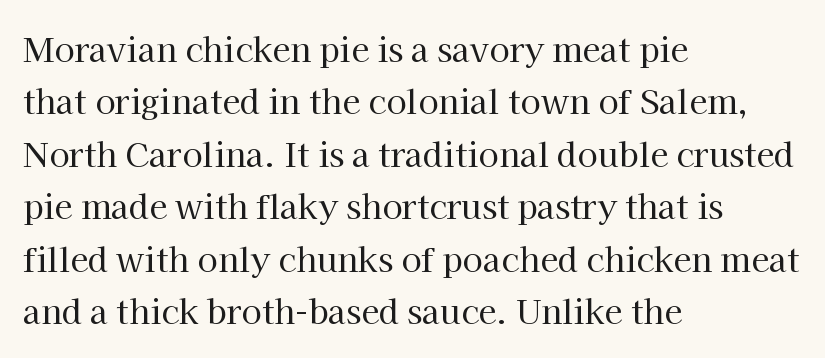
The image shows 33 px regular-weight serif type, upright; set left-aligned, normal line spacing (1.59x), normal letter spacing, not underlined; high stroke contrast and a medium x-height.
